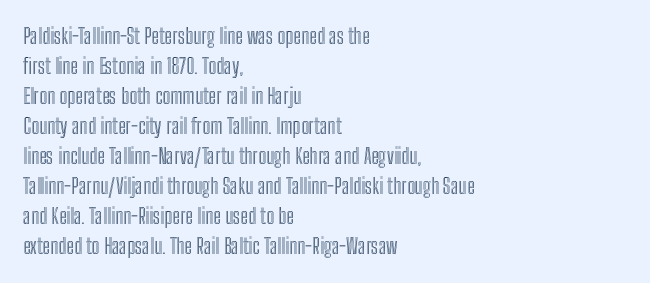
The image shows 21 px text type, upright; set left-aligned, normal line spacing (1.43x), normal letter spacing, not underlined.
